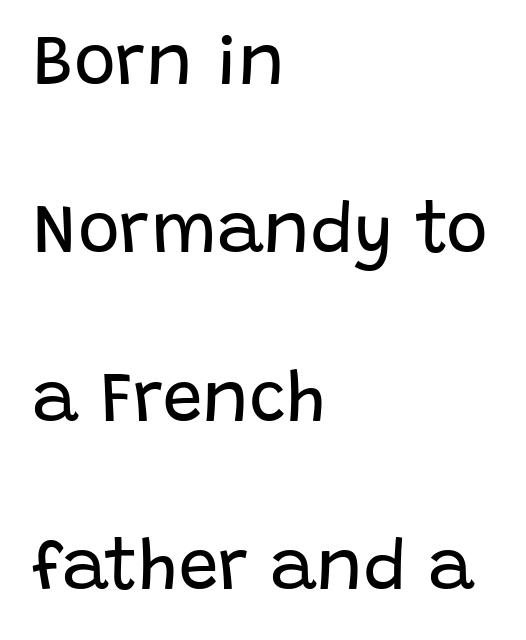
{"serif": "no", "italic": "no", "bold": "no", "weight": "regular", "width": "normal", "stroke_contrast": "low", "x_height": "large", "monospaced": "no", "underline": "no", "align": "left", "line_spacing": "loose", "line_spacing_ratio": 2.37, "letter_spacing": "normal", "letter_spacing_em": 0.0, "glyph_px": 71}
